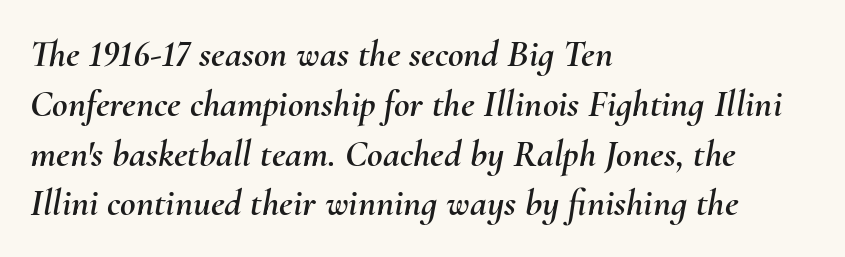
The image shows 38 px text type, italic (leaning right); set left-aligned, normal line spacing (1.31x), normal letter spacing, not underlined; medium stroke contrast and a small x-height.
